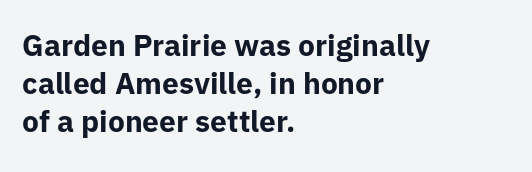
Does the leading feel generous? No, just average. Horizontal alignment here is leftward, the default for most running prose. The passage shown is emphatically bold. Default kerning and tracking; the words read as compact shapes. Style check: upright.
